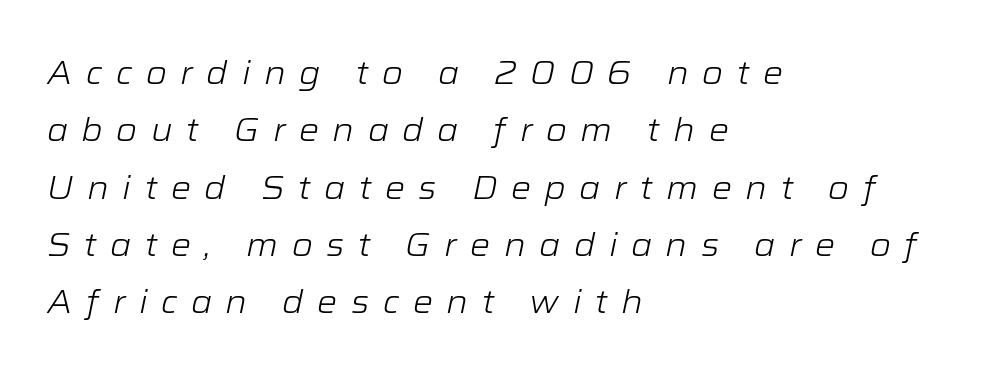
The image shows 32 px light, wide type, italic (leaning right); set left-aligned, line spacing 1.79x, unusually wide letter spacing (+0.42 em), not underlined; low stroke contrast and a medium x-height.
